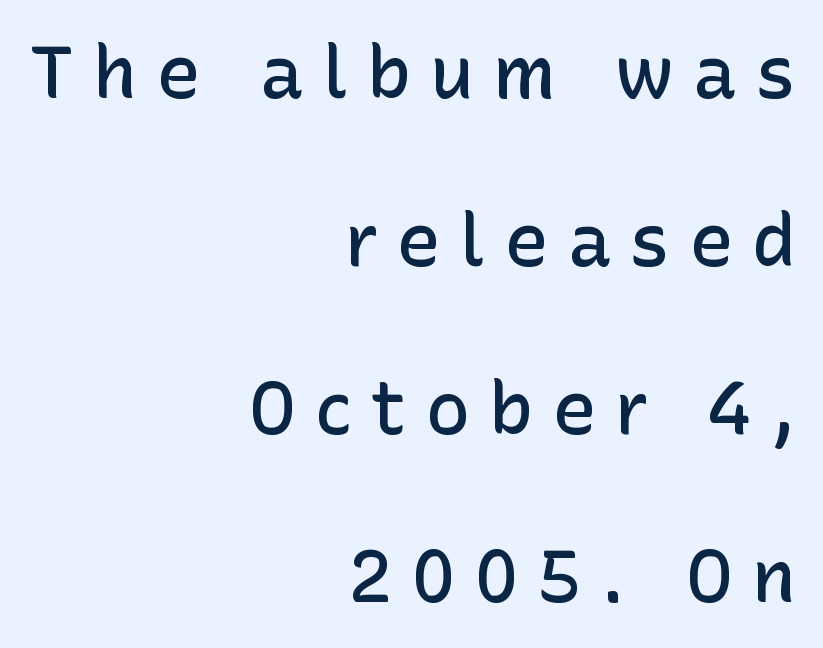
{"serif": "no", "italic": "no", "bold": "semi", "weight": "semibold", "width": "normal", "stroke_contrast": "low", "x_height": "medium", "monospaced": "no", "underline": "no", "align": "right", "line_spacing": "loose", "line_spacing_ratio": 2.27, "letter_spacing": "wide", "letter_spacing_em": 0.25, "glyph_px": 74}
